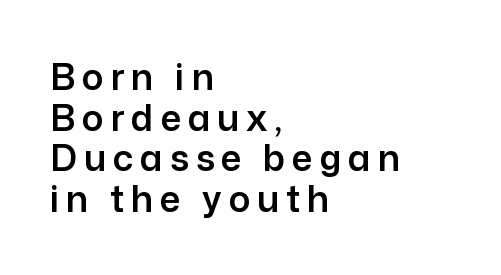
The image shows 36 px sans-serif type, upright; set left-aligned, tight line spacing (1.13x), not underlined; low stroke contrast and a medium x-height.
